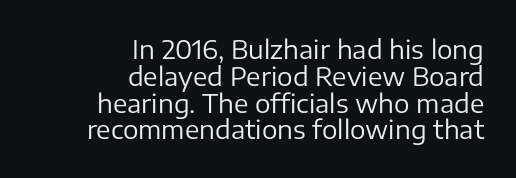
Nobody drew a line under any word here. You could barely slide anything between these rows. Weight: regular or lighter. Nobody touched the tracking dial on this one.
